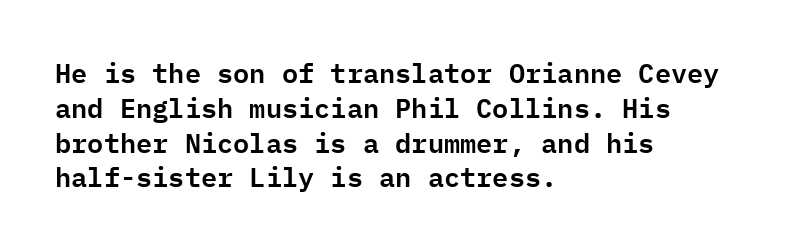
{"italic": "no", "underline": "no", "align": "left", "line_spacing": "normal", "line_spacing_ratio": 1.29, "letter_spacing": "normal", "letter_spacing_em": 0.0, "glyph_px": 27}
